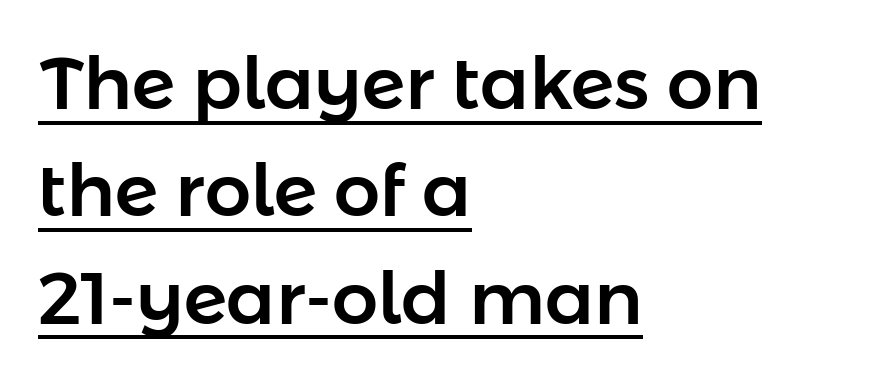
Q: Is the text italic (slanted)? A: No, it is upright.
Q: Is the typeface a serif or a sans-serif typeface? A: Sans-serif.
Q: Is the text underlined? A: Yes.
Q: How is the paragraph aligned? A: Left-aligned.
Q: Is the spacing between letters normal or unusually wide? A: Normal.
Q: Is the spacing between lines tight, normal or loose? A: Normal.
Q: Width (condensed, normal, or wide)? A: Normal.
Q: Stroke contrast? A: Low.
Q: x-height? A: Medium.
Q: Monospaced? A: No.
